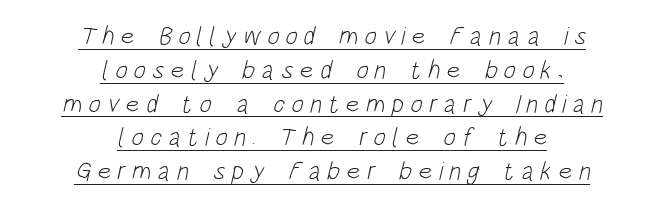
Q: Is the text bold? A: No.
Q: Is the text underlined? A: Yes.
Q: How is the paragraph aligned? A: Centered.
Q: Is the spacing between letters normal or unusually wide? A: Unusually wide.
Q: Is the spacing between lines tight, normal or loose? A: Normal.
